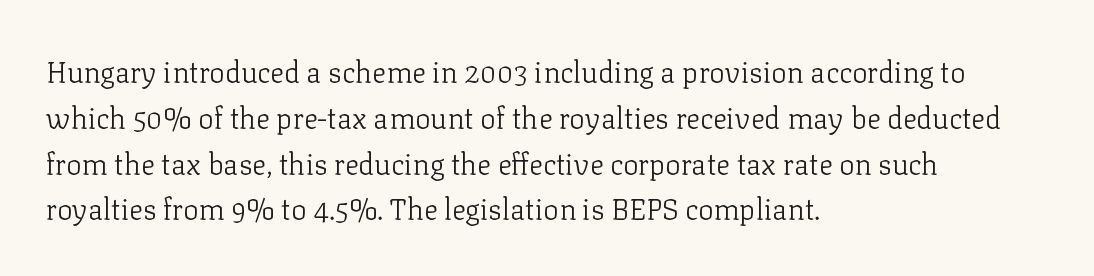
Q: Is the text bold? A: No.
Q: Is the text italic (slanted)? A: No, it is upright.
Q: Is the typeface a serif or a sans-serif typeface? A: Serif.
Q: Is the text underlined? A: No.
Q: How is the paragraph aligned? A: Left-aligned.
Q: Is the spacing between letters normal or unusually wide? A: Normal.
Q: Is the spacing between lines tight, normal or loose? A: Normal.
Q: Width (condensed, normal, or wide)? A: Normal.
Q: Stroke contrast? A: Low.
Q: x-height? A: Medium.
Q: Monospaced? A: No.
